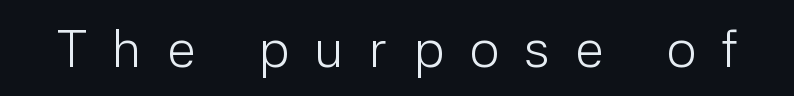
{"serif": "no", "italic": "no", "bold": "no", "weight": "light", "width": "normal", "stroke_contrast": "low", "x_height": "medium", "monospaced": "no", "underline": "no", "letter_spacing": "wide", "letter_spacing_em": 0.47, "glyph_px": 53}
